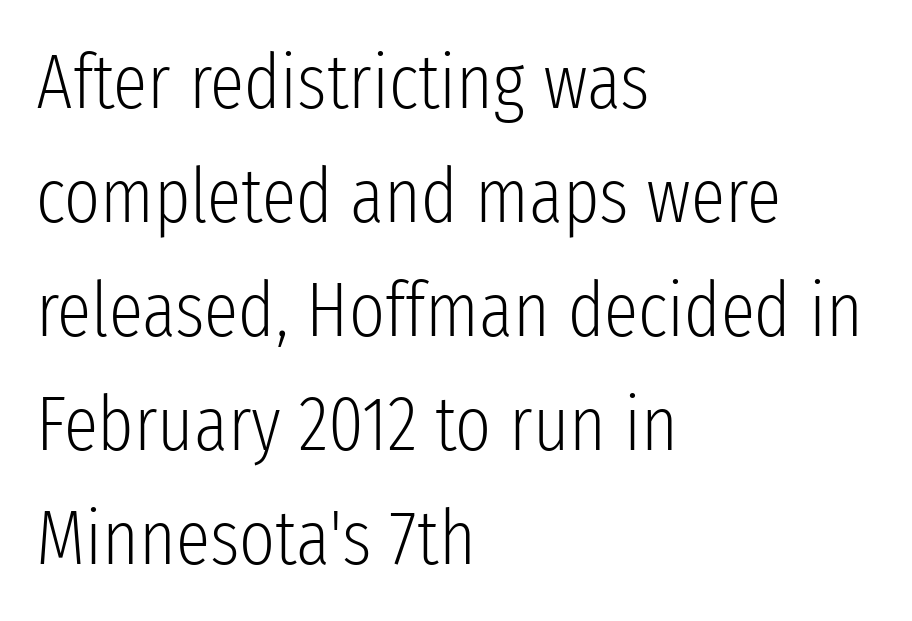
{"serif": "no", "italic": "no", "bold": "no", "weight": "light", "width": "condensed", "stroke_contrast": "low", "x_height": "medium", "monospaced": "no", "underline": "no", "align": "left", "line_spacing": "normal", "line_spacing_ratio": 1.48, "letter_spacing": "normal", "letter_spacing_em": 0.0, "glyph_px": 77}
